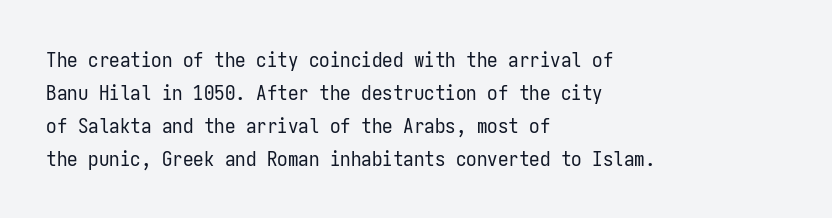
No italicization has been applied; the sample stays upright. This rendering features lettering with no underline. Summary of weight: not heavy and not bold. The typesetter chose a ragged-right arrangement here. The vertical gap from one line to the next is medium.
